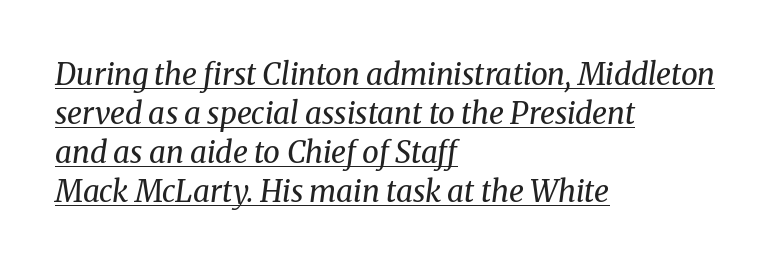
The image shows 30 px regular-weight serif type, italic (leaning right); set left-aligned, normal line spacing (1.3x), normal letter spacing, underlined; medium stroke contrast and a medium x-height.
